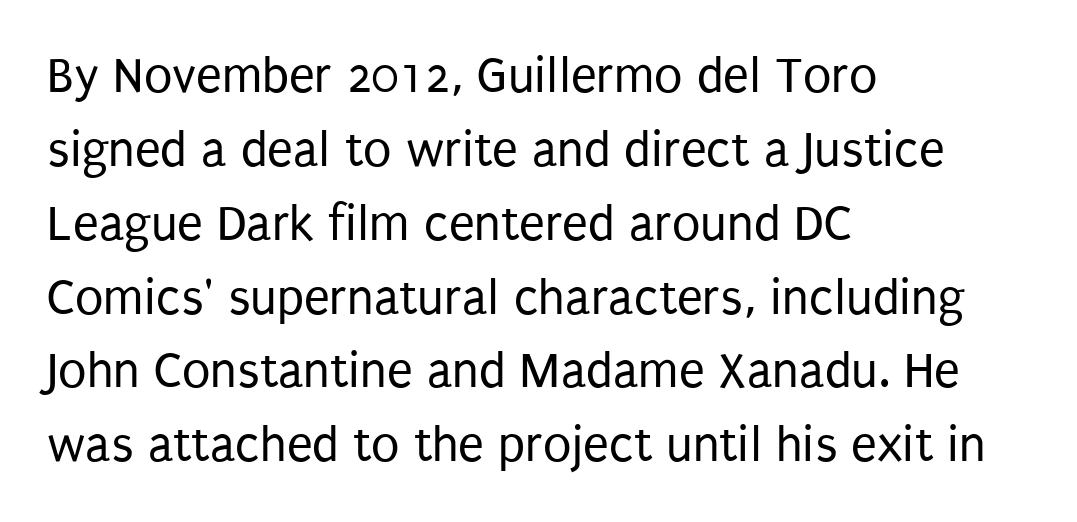
Q: Is the text bold? A: No.
Q: Is the text italic (slanted)? A: No, it is upright.
Q: Is the typeface a serif or a sans-serif typeface? A: Sans-serif.
Q: Is the text underlined? A: No.
Q: How is the paragraph aligned? A: Left-aligned.
Q: Is the spacing between letters normal or unusually wide? A: Normal.
Q: Is the spacing between lines tight, normal or loose? A: Normal.
Q: Width (condensed, normal, or wide)? A: Condensed.
Q: Stroke contrast? A: Low.
Q: x-height? A: Large.
Q: Monospaced? A: No.
